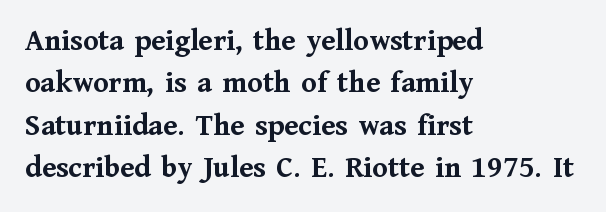
Q: Is the text bold? A: Yes.
Q: Is the text italic (slanted)? A: No, it is upright.
Q: Is the typeface a serif or a sans-serif typeface? A: Serif.
Q: Is the text underlined? A: No.
Q: How is the paragraph aligned? A: Left-aligned.
Q: Is the spacing between letters normal or unusually wide? A: Normal.
Q: Is the spacing between lines tight, normal or loose? A: Normal.
Q: Width (condensed, normal, or wide)? A: Normal.
Q: Stroke contrast? A: Medium.
Q: x-height? A: Medium.
Q: Monospaced? A: No.
